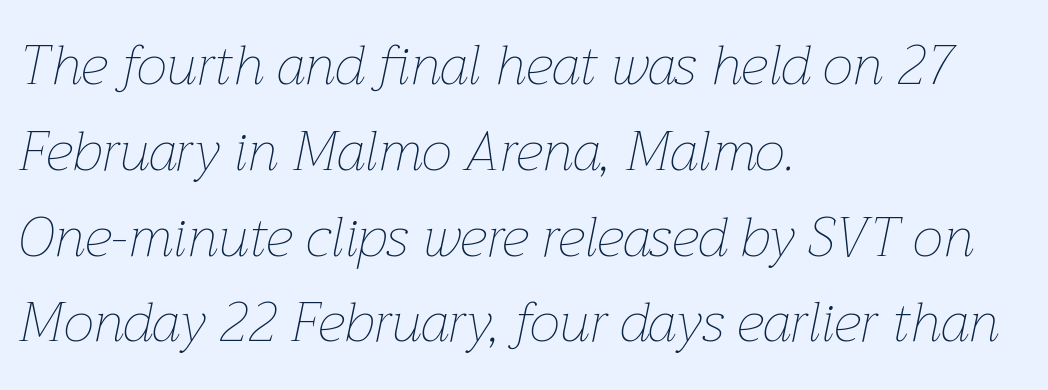
Q: Is the text bold? A: No.
Q: Is the text italic (slanted)? A: Yes, it leans right by about 12 degrees.
Q: Is the text underlined? A: No.
Q: How is the paragraph aligned? A: Left-aligned.
Q: Is the spacing between letters normal or unusually wide? A: Normal.
Q: Is the spacing between lines tight, normal or loose? A: Normal.
Q: Width (condensed, normal, or wide)? A: Normal.
Q: Stroke contrast? A: Low.
Q: x-height? A: Medium.
Q: Monospaced? A: No.
